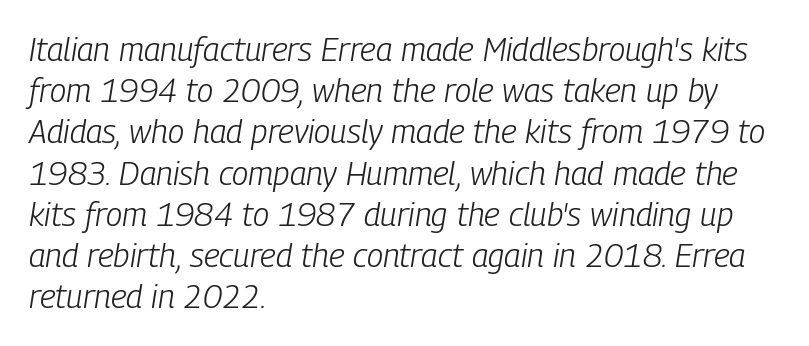
The image shows 33 px light, condensed type, italic (leaning right); set left-aligned, normal line spacing (1.25x), normal letter spacing, not underlined; low stroke contrast and a medium x-height.
